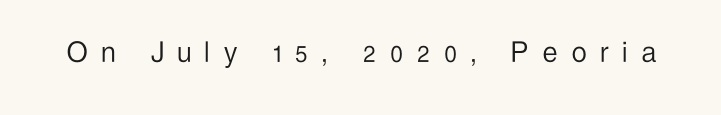
{"serif": "no", "italic": "no", "bold": "no", "weight": "light", "width": "condensed", "stroke_contrast": "low", "x_height": "medium", "monospaced": "no", "underline": "no", "letter_spacing": "wide", "letter_spacing_em": 0.44, "glyph_px": 33}
